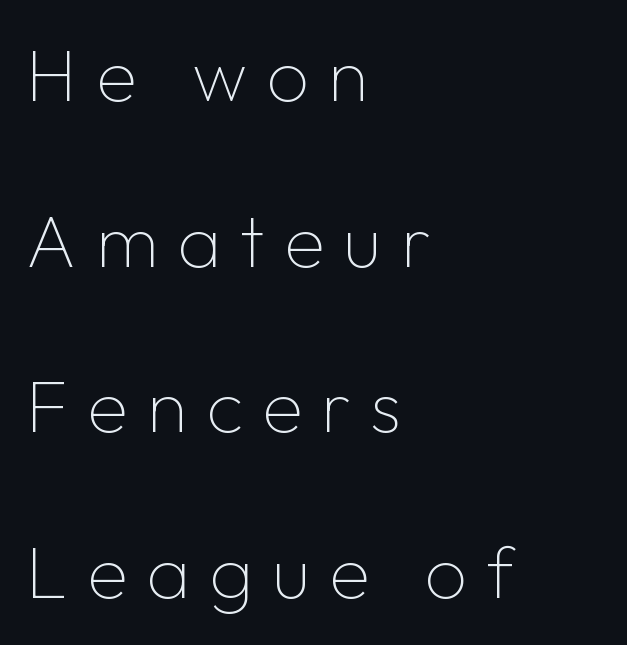
Q: Is the text bold? A: No.
Q: Is the text italic (slanted)? A: No, it is upright.
Q: Is the typeface a serif or a sans-serif typeface? A: Sans-serif.
Q: Is the text underlined? A: No.
Q: How is the paragraph aligned? A: Left-aligned.
Q: Is the spacing between letters normal or unusually wide? A: Unusually wide.
Q: Is the spacing between lines tight, normal or loose? A: Loose.
Q: Width (condensed, normal, or wide)? A: Normal.
Q: Stroke contrast? A: Low.
Q: x-height? A: Medium.
Q: Monospaced? A: No.
